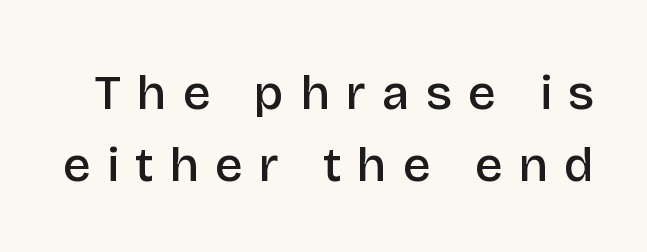
Notice how descenders clear the ascenders below comfortably — that's standard leading. Glyph-to-glyph distance is far greater than everyday printed text. The typesetting leans somewhat heavy: a semibold. Unlike a traditional serif, this face leaves its strokes unadorned. This rendering features lettering with no underline.
